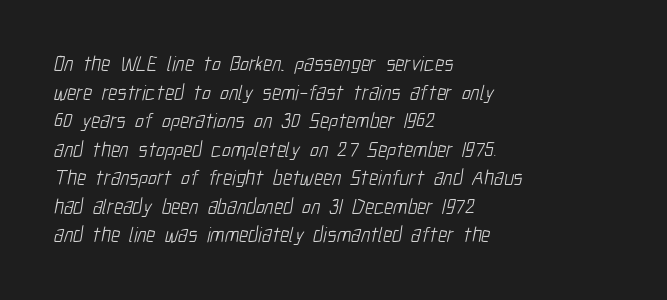
The designer left line spacing at the default. A typesetter would call this zero additional tracking. Nothing heavy about these letters — not bold at all. The passage is arranged the way most books set body copy — flush left.
